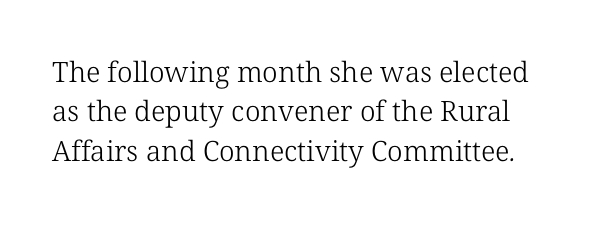
The words here are not underlined. In terms of letterspacing, this is plain default setting. Note the varied advance widths — an 'i' is clearly narrower than an 'm'. These lines sit exactly where default settings would place them.
